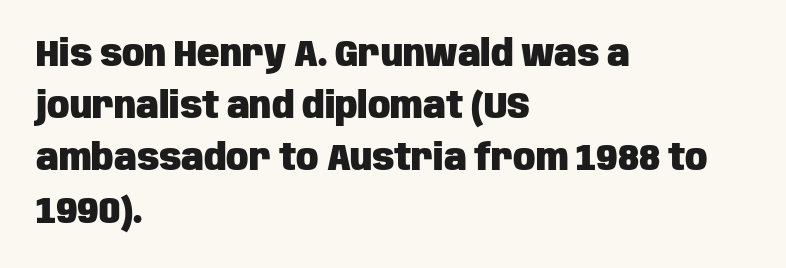
Q: Is the text bold? A: Yes.
Q: Is the text italic (slanted)? A: No, it is upright.
Q: Is the typeface a serif or a sans-serif typeface? A: Sans-serif.
Q: Is the text underlined? A: No.
Q: How is the paragraph aligned? A: Left-aligned.
Q: Is the spacing between letters normal or unusually wide? A: Normal.
Q: Is the spacing between lines tight, normal or loose? A: Normal.
Q: Width (condensed, normal, or wide)? A: Condensed.
Q: Stroke contrast? A: Low.
Q: x-height? A: Large.
Q: Monospaced? A: No.
